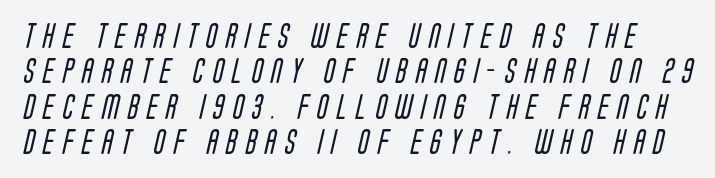
{"bold": "no", "underline": "no", "line_spacing": "normal", "line_spacing_ratio": 1.42, "letter_spacing": "wide", "letter_spacing_em": 0.35, "glyph_px": 25}
